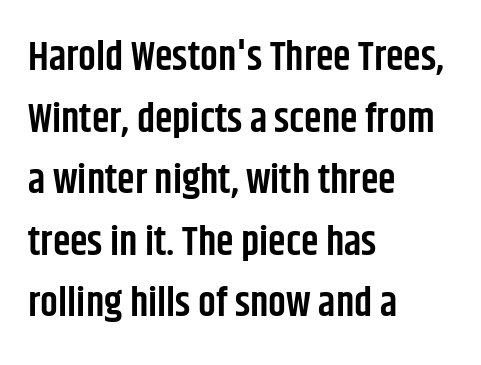
{"serif": "no", "italic": "no", "bold": "semi", "weight": "semibold", "width": "condensed", "stroke_contrast": "low", "x_height": "large", "monospaced": "no", "underline": "no", "align": "left", "line_spacing": "normal", "line_spacing_ratio": 1.54, "letter_spacing": "normal", "letter_spacing_em": 0.0, "glyph_px": 40}
